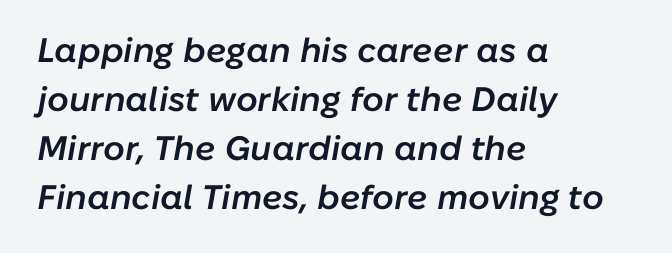
The image shows 34 px semibold type, italic (leaning right); set left-aligned, normal line spacing (1.44x), normal letter spacing, not underlined; low stroke contrast and a medium x-height.
